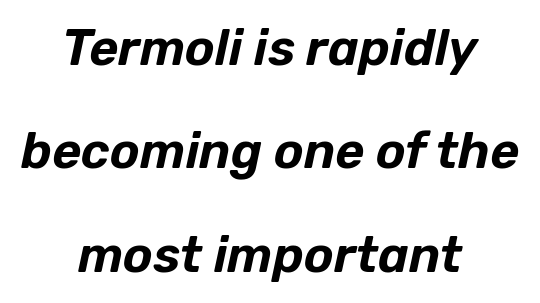
The image shows 50 px text type, italic (leaning right); set centered, loose line spacing (2.07x), normal letter spacing, not underlined; low stroke contrast and a medium x-height.
